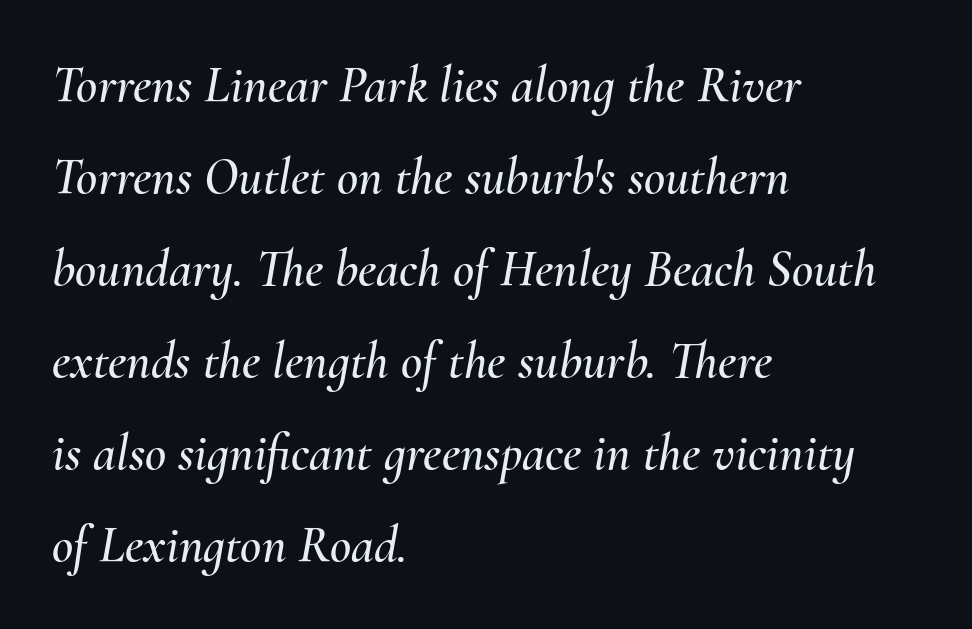
The image shows 52 px text type, italic (leaning right); set left-aligned, line spacing 1.77x, normal letter spacing, not underlined; medium stroke contrast and a small x-height.
